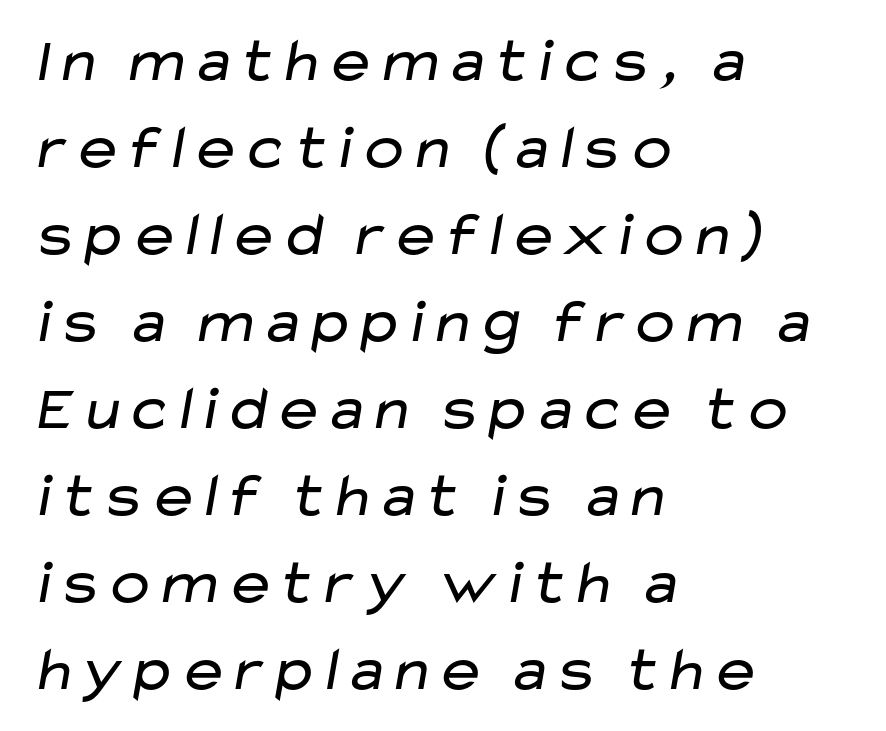
Q: Is the text bold? A: No.
Q: Is the typeface a serif or a sans-serif typeface? A: Sans-serif.
Q: Is the text underlined? A: No.
Q: How is the paragraph aligned? A: Left-aligned.
Q: Is the spacing between letters normal or unusually wide? A: Normal.
Q: Is the spacing between lines tight, normal or loose? A: Normal.
Q: Width (condensed, normal, or wide)? A: Wide.
Q: Stroke contrast? A: Low.
Q: x-height? A: Medium.
Q: Monospaced? A: No.
